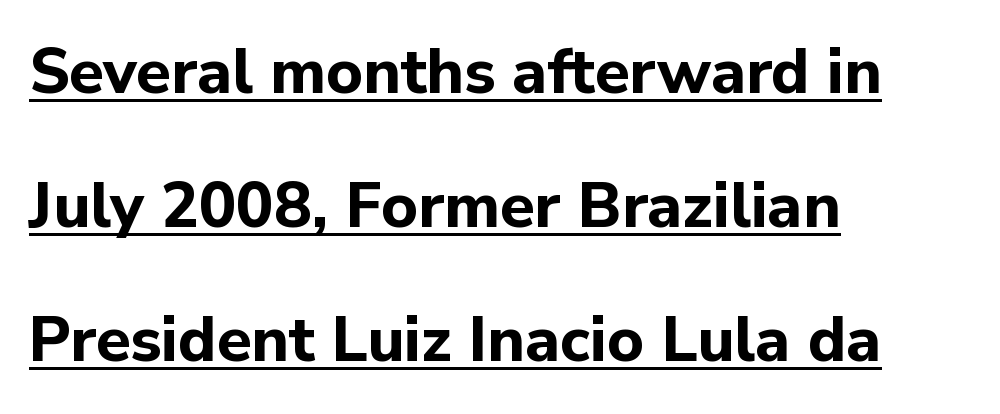
The image shows 63 px bold sans-serif type, upright; set left-aligned, loose line spacing (2.13x), normal letter spacing, underlined; low stroke contrast and a medium x-height.
